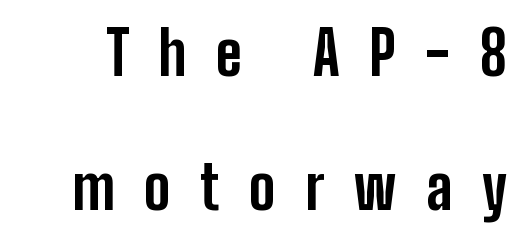
{"serif": "no", "italic": "no", "bold": "yes", "weight": "bold", "width": "condensed", "stroke_contrast": "low", "x_height": "medium", "monospaced": "no", "underline": "no", "line_spacing": "loose", "line_spacing_ratio": 2.23, "letter_spacing": "wide", "letter_spacing_em": 0.49, "glyph_px": 60}
